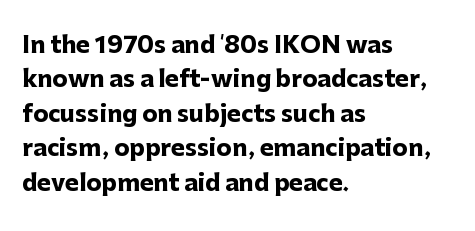
Is the letter spacing exaggerated? No — it looks like the ordinary default. Reading down the block, your eye returns to a fixed left position each line. Heavy-handed strokes throughout: this text is bold. Just letters on the line, the space beneath them empty. Baseline-to-baseline distance is the conventional proportion of letter height. A roman cut, with each character standing at attention.
